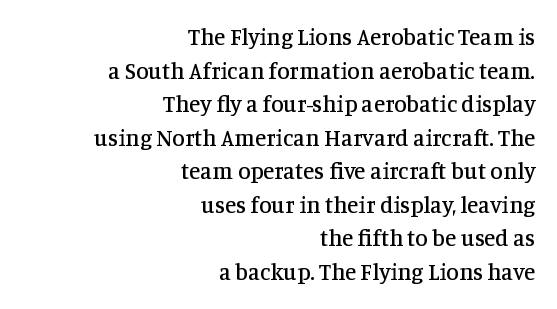
A student would call this right alignment; a typographer would say flush right, rag left. The leading is moderate, giving the passage an even texture. The tracking reads as untouched default to a designer's eye. No word sits above an underline. The lettering stays uniformly vertical, giving the passage a roman look.
